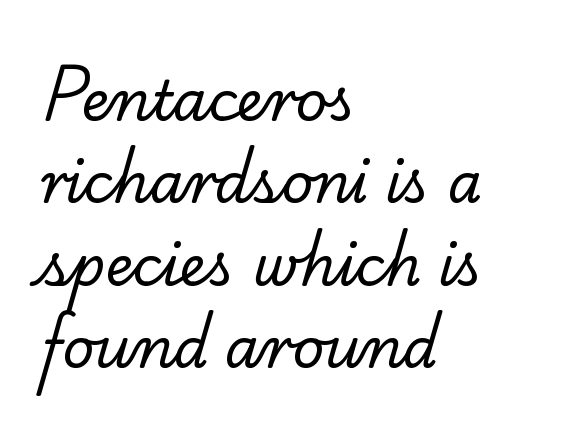
The characters are drawn with everyday or finer stroke widths. Caption: multi-line text, flush left, ragged right. Normally led — the rows are evenly, conventionally spaced. Compared with typical body copy, the letter spacing here is the same.
